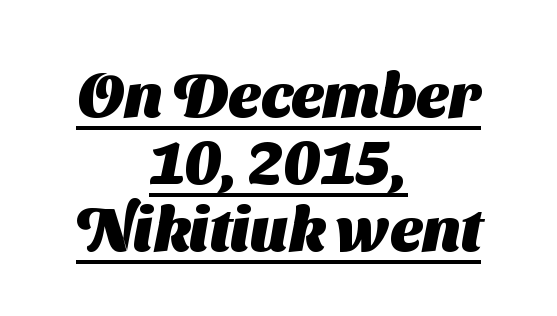
The image shows 62 px heavy sans-serif type; set centered, tight line spacing (1.08x), normal letter spacing, underlined; medium stroke contrast and a medium x-height.
